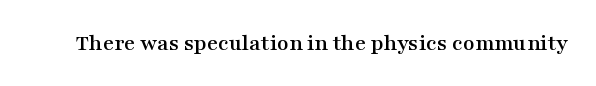
Observe the ordinary spacing: letters are neighbours, not strangers. Underline: absent. Rendered with straight, roman letterforms.
